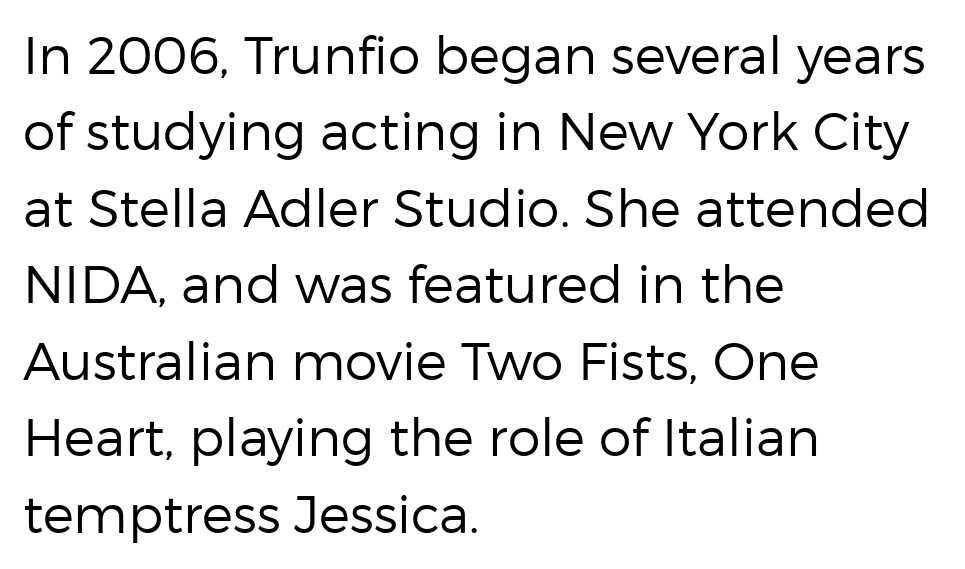
The image shows 52 px regular-weight sans-serif type, upright; set left-aligned, normal line spacing (1.47x), normal letter spacing, not underlined; low stroke contrast and a medium x-height.
